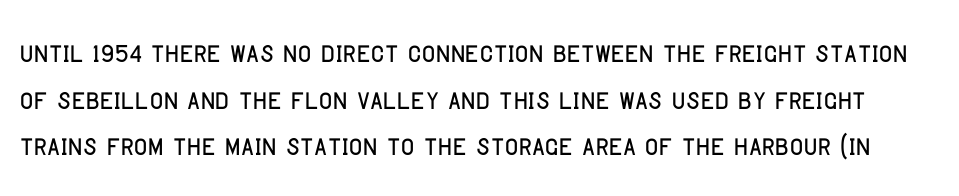
The image shows 37 px condensed sans-serif type, upright; set normal line spacing (1.26x), normal letter spacing, not underlined; low stroke contrast and a large x-height.
